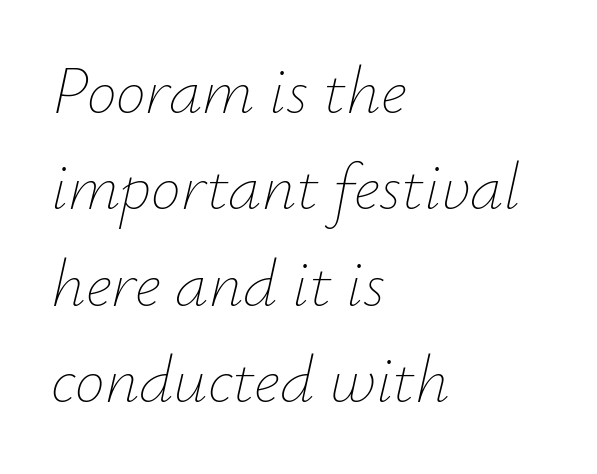
{"italic": "yes", "lean": "right", "slant_degrees": 12, "bold": "no", "weight": "thin", "width": "normal", "stroke_contrast": "low", "x_height": "small", "monospaced": "no", "underline": "no", "align": "left", "line_spacing": "normal", "line_spacing_ratio": 1.44, "letter_spacing": "normal", "letter_spacing_em": 0.0, "glyph_px": 67}
